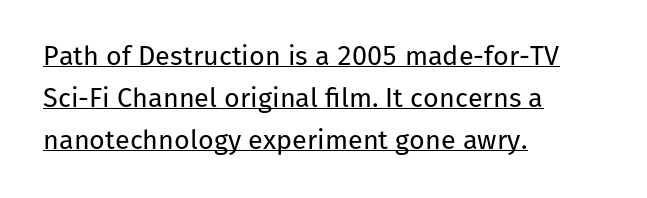
The image shows 27 px text type, upright; set left-aligned, normal line spacing (1.55x), normal letter spacing, underlined.
